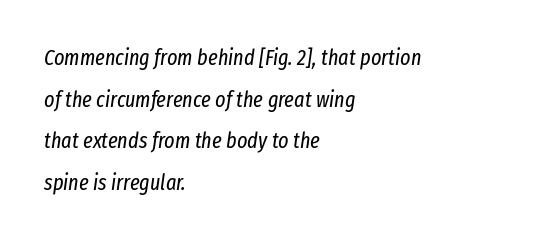
{"italic": "yes", "lean": "right", "slant_degrees": 8, "bold": "no", "underline": "no", "align": "left", "line_spacing_ratio": 1.89, "letter_spacing": "normal", "letter_spacing_em": 0.0, "glyph_px": 22}
